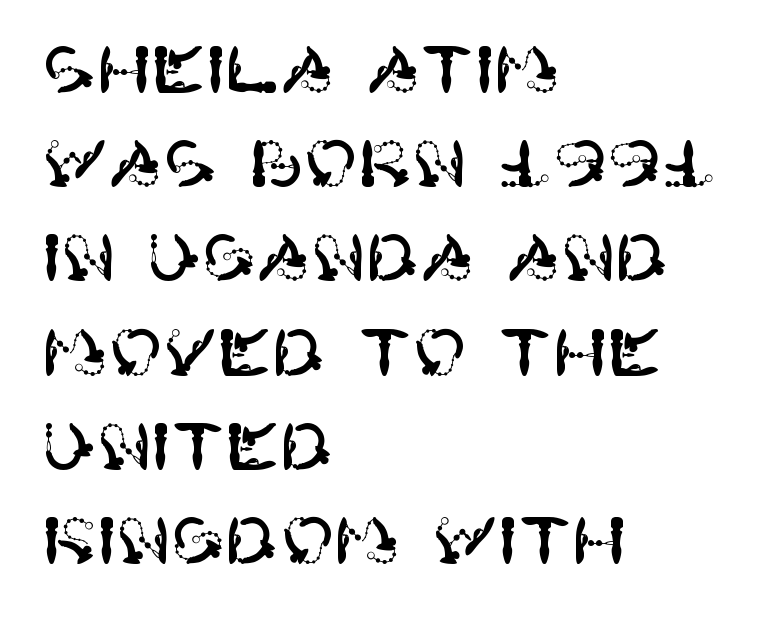
Q: Is the text italic (slanted)? A: No, it is upright.
Q: Is the typeface a serif or a sans-serif typeface? A: Sans-serif.
Q: Is the text underlined? A: No.
Q: How is the paragraph aligned? A: Left-aligned.
Q: Is the spacing between letters normal or unusually wide? A: Normal.
Q: Is the spacing between lines tight, normal or loose? A: Normal.
Q: Width (condensed, normal, or wide)? A: Normal.
Q: Stroke contrast? A: High.
Q: x-height? A: Large.
